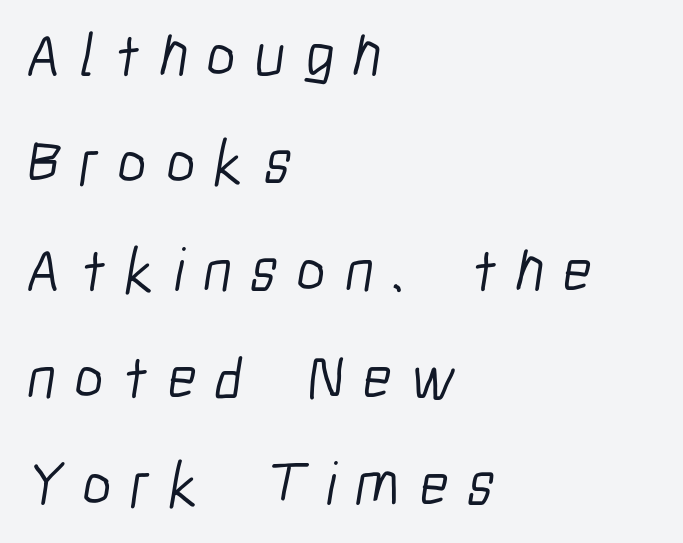
The image shows 62 px light, condensed sans-serif type; set left-aligned, line spacing 1.73x, unusually wide letter spacing (+0.3 em), not underlined; low stroke contrast and a medium x-height.
